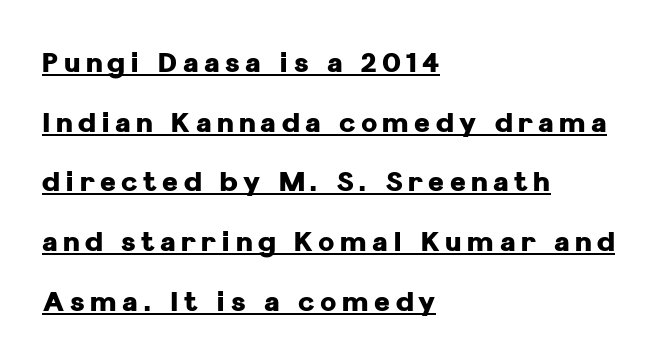
The image shows 27 px bold type, upright; set left-aligned, loose line spacing (2.21x), unusually wide letter spacing (+0.2 em), underlined.
